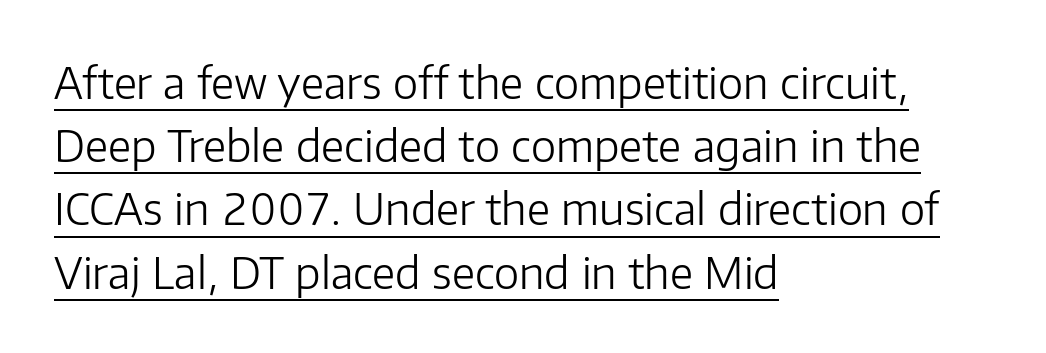
The image shows 43 px light sans-serif type, upright; set left-aligned, normal line spacing (1.47x), normal letter spacing, underlined; low stroke contrast and a medium x-height.
